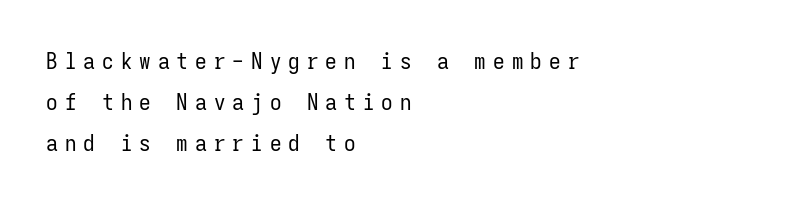
The image shows 23 px text type, upright; set left-aligned, line spacing 1.78x, unusually wide letter spacing (+0.31 em), not underlined.
